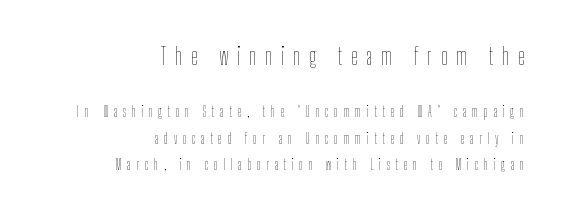
The image shows 23 px text type, upright; set right-aligned, line spacing 1.87x, unusually wide letter spacing (+0.39 em), not underlined; the first (top) block is 1.64x larger.
